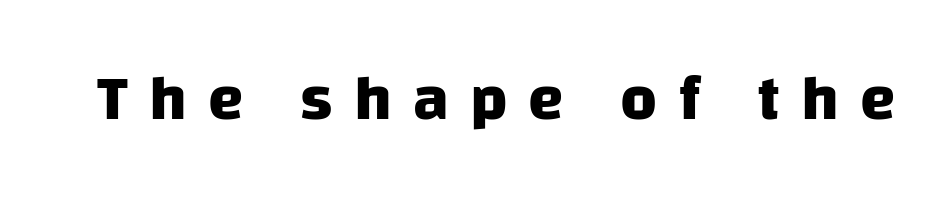
{"serif": "no", "bold": "yes", "weight": "heavy", "width": "normal", "stroke_contrast": "low", "x_height": "large", "monospaced": "no", "underline": "no", "letter_spacing": "wide", "letter_spacing_em": 0.33, "glyph_px": 64}
